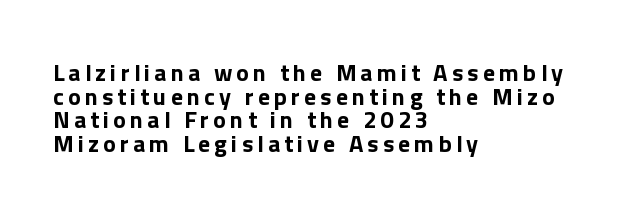
The image shows 24 px bold type, upright; set left-aligned, tight line spacing (0.98x), not underlined.
